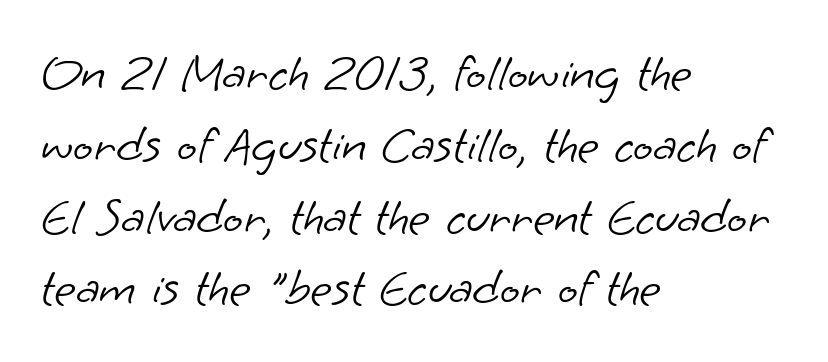
Think of a printed novel: that variable character pitch is what you see here. The letterforms sit at book weight or below. Nope, no serifs anywhere on these letters. These lines stack with their left ends in a neat column.
